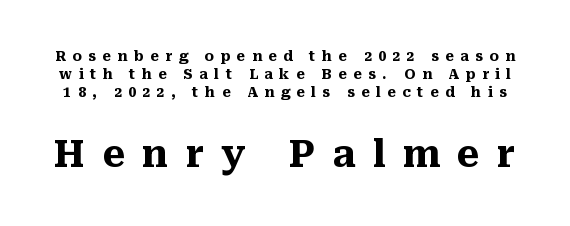
The specimen omits any rule beneath the text block's lines. Character size in the trailing block exceeds that of the leading block. It's the straight-up-and-down kind of type. Here the designer chose a conventional face with non-uniform glyph widths.
